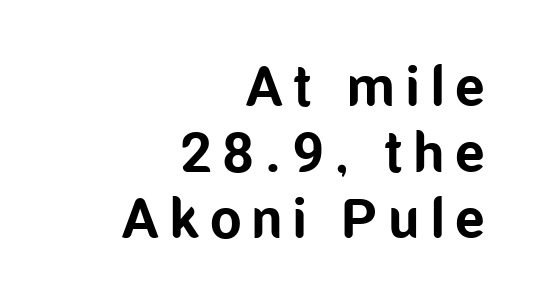
The passage shown is typed in a proportional face where columns would drift. Horizontal alignment here is rightward, an uncommon choice for prose. The letters stand upright; this is a roman face. The face used here is a sans, in the tradition of grotesques and geometrics. Compared with an ordinary text face, these strokes are far heavier — a full bold. Descenders hang freely into open space.
